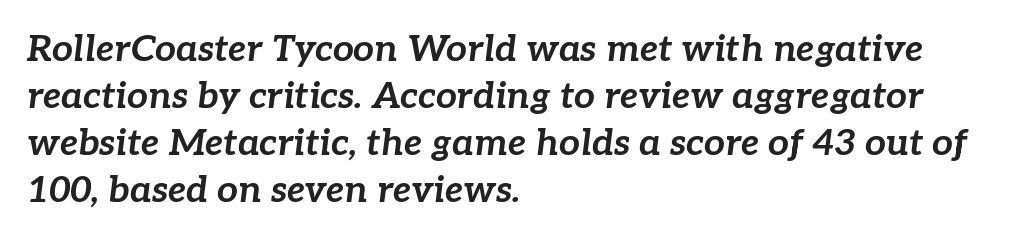
A student would call this left alignment; a typographer would say flush left, rag right. Varying glyph widths throughout — classic text-font behaviour. This rendering leaves character spacing at its baseline value. You'd pick this weight for a headline — it's a proper bold.
